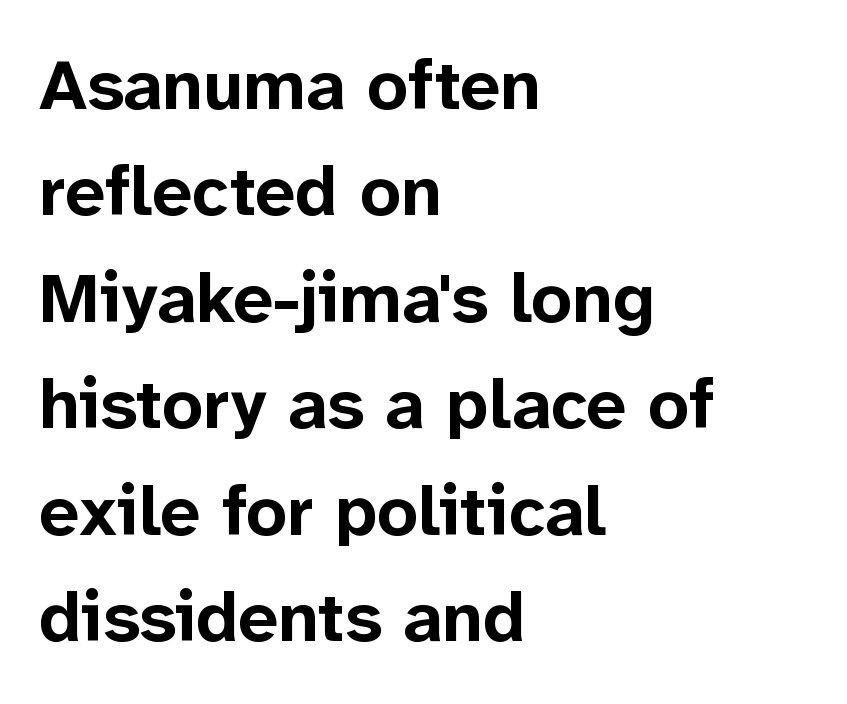
Look at the bottom of the vertical strokes: they stop flat, with no serifs. Compared with an ordinary text face, these strokes are far heavier — a full bold. This sample is left-justified, so line endings fall wherever the words run out. Does the lettering tilt? It doesn't — this is upright. A typesetter would call this leading conventional body-copy spacing. Letter spacing: default.
